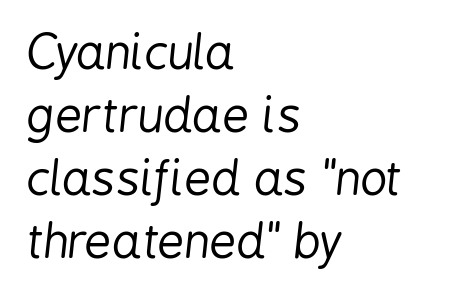
Q: Is the text bold? A: No.
Q: Is the text italic (slanted)? A: Yes, it leans right by about 6 degrees.
Q: Is the text underlined? A: No.
Q: How is the paragraph aligned? A: Left-aligned.
Q: Is the spacing between letters normal or unusually wide? A: Normal.
Q: Is the spacing between lines tight, normal or loose? A: Normal.
Q: Width (condensed, normal, or wide)? A: Condensed.
Q: Stroke contrast? A: Low.
Q: x-height? A: Medium.
Q: Monospaced? A: No.
